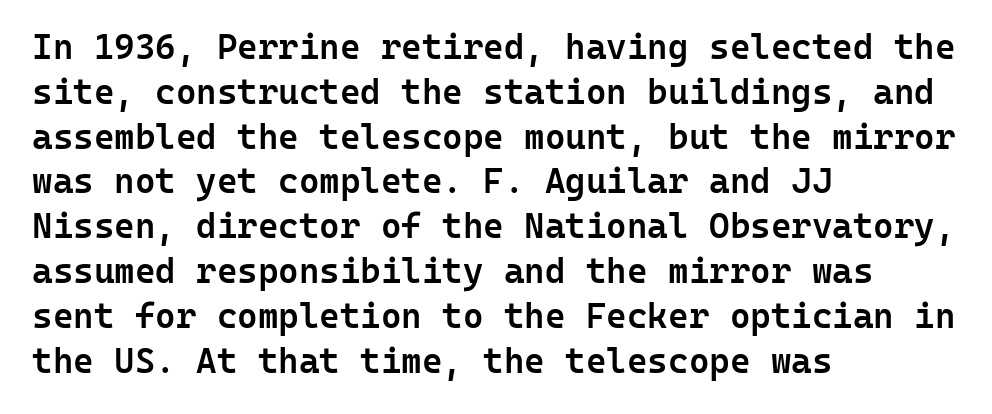
Q: Is the text bold? A: Semi-bold.
Q: Is the text italic (slanted)? A: No, it is upright.
Q: Is the typeface a serif or a sans-serif typeface? A: Sans-serif.
Q: Is the text underlined? A: No.
Q: How is the paragraph aligned? A: Left-aligned.
Q: Is the spacing between letters normal or unusually wide? A: Normal.
Q: Is the spacing between lines tight, normal or loose? A: Normal.
Q: Width (condensed, normal, or wide)? A: Normal.
Q: Stroke contrast? A: Low.
Q: x-height? A: Medium.
Q: Monospaced? A: Yes.
